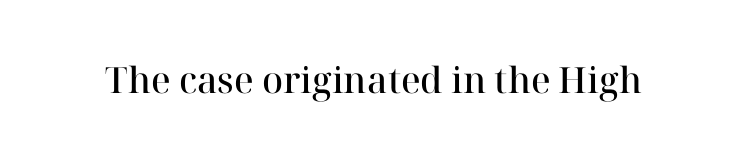
In terms of letterspacing, this is plain default setting. Looks like regular typesetting: each glyph gets only the width it needs. What kind of face is this? One with serifs. When letters stand straight like this, we call the style roman or upright. In terms of weight, the rendering is demibold, just under bold.
